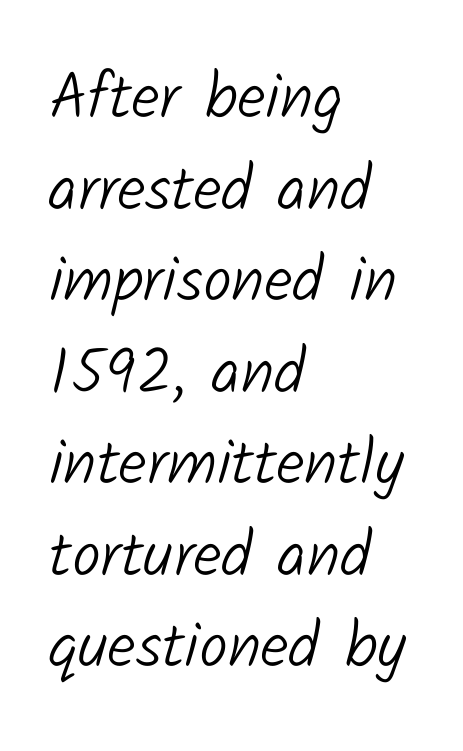
The image shows 64 px light sans-serif type; set left-aligned, normal line spacing (1.43x), normal letter spacing, not underlined; low stroke contrast and a medium x-height.
